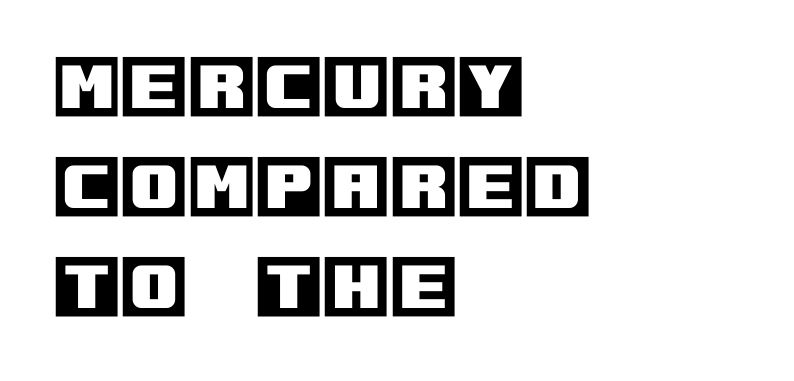
{"italic": "no", "width": "normal", "x_height": "large", "underline": "no", "align": "left", "line_spacing": "normal", "line_spacing_ratio": 1.45, "letter_spacing": "normal", "letter_spacing_em": 0.0, "glyph_px": 69}
